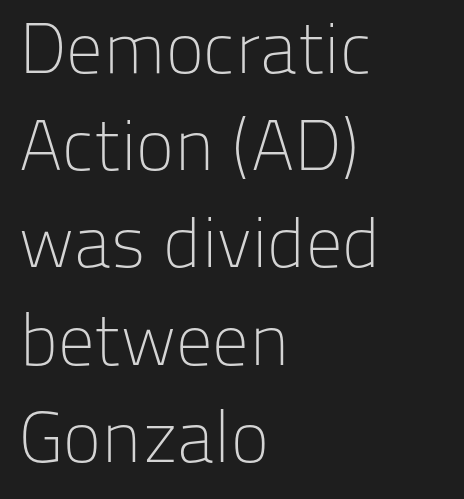
{"serif": "no", "italic": "no", "bold": "no", "weight": "light", "width": "normal", "stroke_contrast": "low", "x_height": "medium", "monospaced": "no", "underline": "no", "align": "left", "line_spacing": "normal", "line_spacing_ratio": 1.35, "letter_spacing": "normal", "letter_spacing_em": 0.0, "glyph_px": 72}
